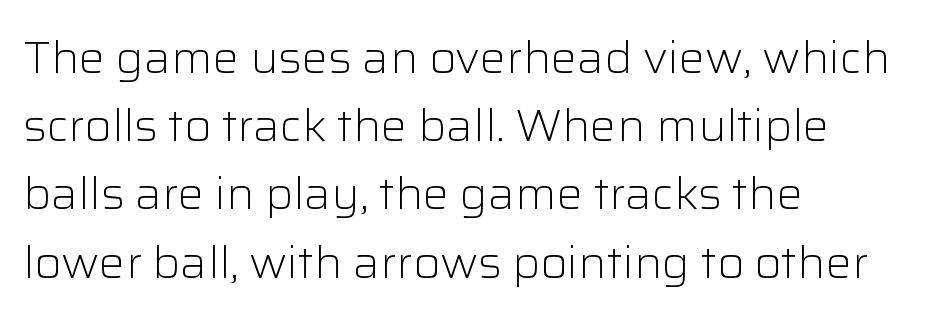
This reads as an unemphasized weight, regular at the heaviest. Posture: straight, roman, zero tilt. The face used here is proportionally spaced, like ordinary book or web type. Just letters on the line, the space beneath them empty.
